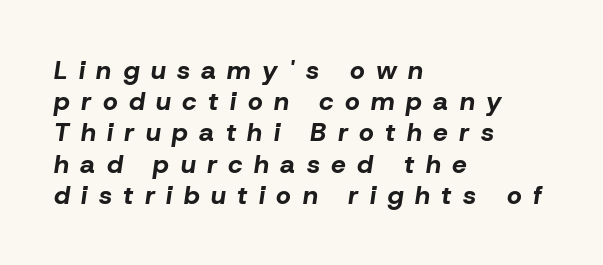
Q: Is the text bold? A: Yes.
Q: Is the text italic (slanted)? A: Yes, it leans right by about 8 degrees.
Q: Is the text underlined? A: No.
Q: How is the paragraph aligned? A: Left-aligned.
Q: Is the spacing between letters normal or unusually wide? A: Unusually wide.
